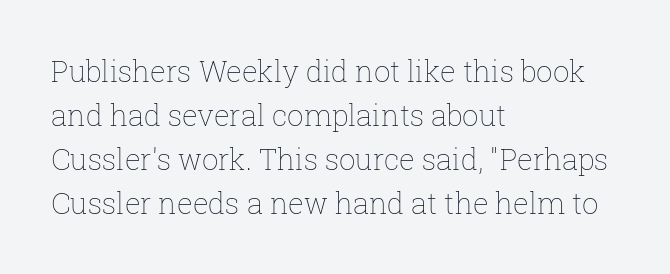
The rendering uses a moderate line-height, typical for paragraphs. In terms of letterspacing, this is plain default setting. Nothing heavy about these letters — not bold at all. Casual observation: everything's shoved over to the left. The specimen omits any rule beneath the text block's lines. The axis of the letterforms is exactly vertical.
